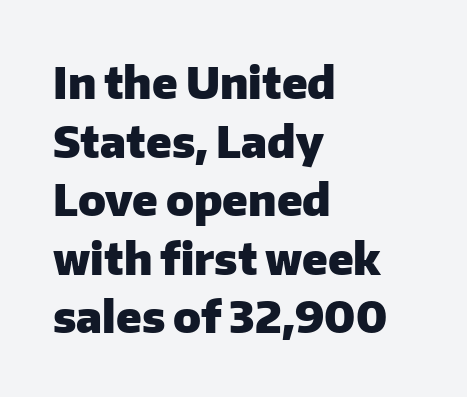
The image shows 44 px heavy sans-serif type, upright; set left-aligned, normal line spacing (1.33x), normal letter spacing, not underlined; low stroke contrast and a medium x-height.
